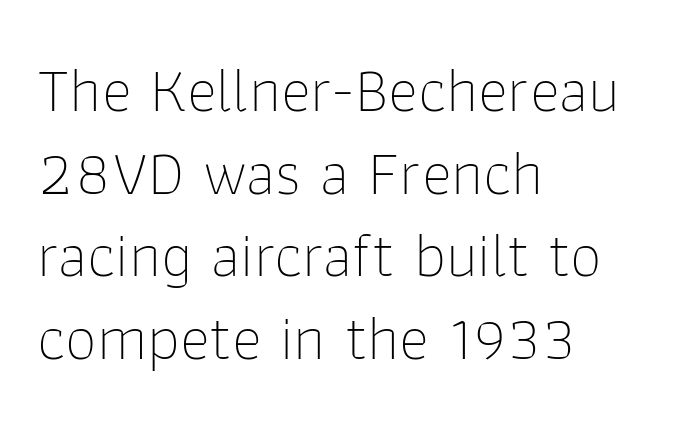
Do the characters align in a grid? No, the font is proportional. Stroke terminals: plain, sans-serif. Words appear dense and cohesive because spacing is normal. Summary of vertical rhythm: regular, with standard interline spacing. The baseline area is clear. These lines are set flush left with a ragged right edge.
